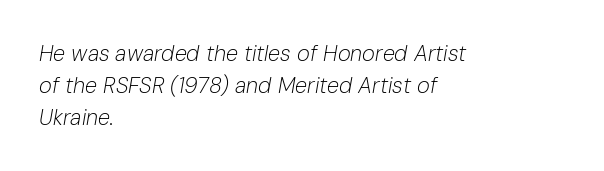
{"italic": "yes", "lean": "right", "slant_degrees": 10, "bold": "no", "underline": "no", "align": "left", "line_spacing": "normal", "line_spacing_ratio": 1.45, "letter_spacing": "normal", "letter_spacing_em": 0.0, "glyph_px": 22}
